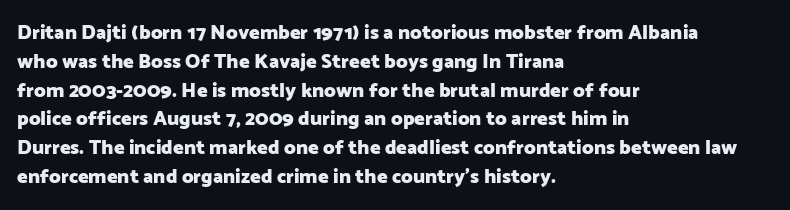
Q: Is the text bold? A: Yes.
Q: Is the text italic (slanted)? A: No, it is upright.
Q: Is the text underlined? A: No.
Q: How is the paragraph aligned? A: Left-aligned.
Q: Is the spacing between letters normal or unusually wide? A: Normal.
Q: Is the spacing between lines tight, normal or loose? A: Normal.
